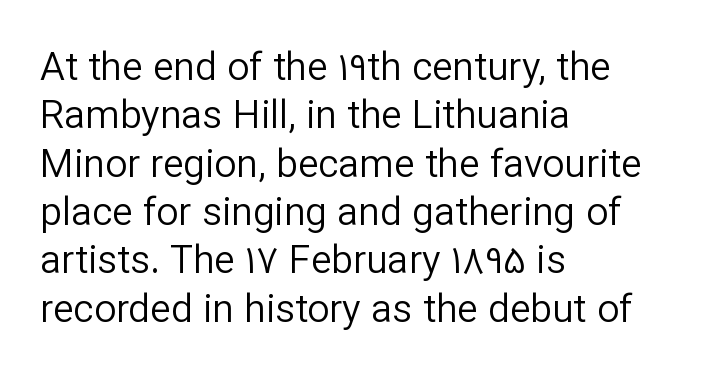
{"serif": "no", "italic": "no", "bold": "no", "weight": "regular", "width": "normal", "stroke_contrast": "low", "x_height": "medium", "monospaced": "no", "underline": "no", "align": "left", "line_spacing_ratio": 1.24, "letter_spacing": "normal", "letter_spacing_em": 0.0, "glyph_px": 39}
